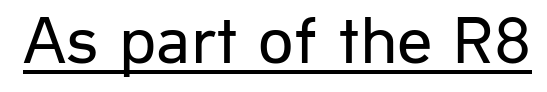
Font category for this specimen: sans-serif. Character widths vary here, with narrow letters taking less room than wide ones. A baseline rule has been typeset under these characters. Between one letter and the next there's only the usual sliver of space.
